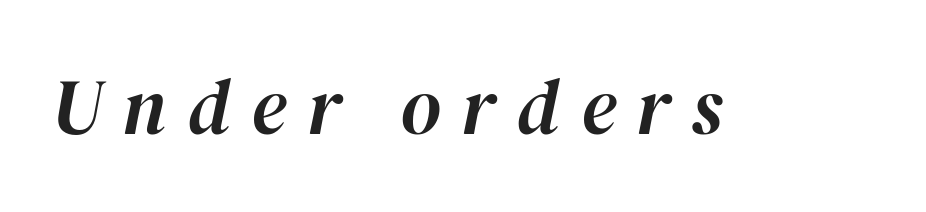
Q: Is the text italic (slanted)? A: Yes, it leans right by about 12 degrees.
Q: Is the text underlined? A: No.
Q: Is the spacing between letters normal or unusually wide? A: Unusually wide.
Q: Width (condensed, normal, or wide)? A: Normal.
Q: Stroke contrast? A: High.
Q: x-height? A: Medium.
Q: Monospaced? A: No.
